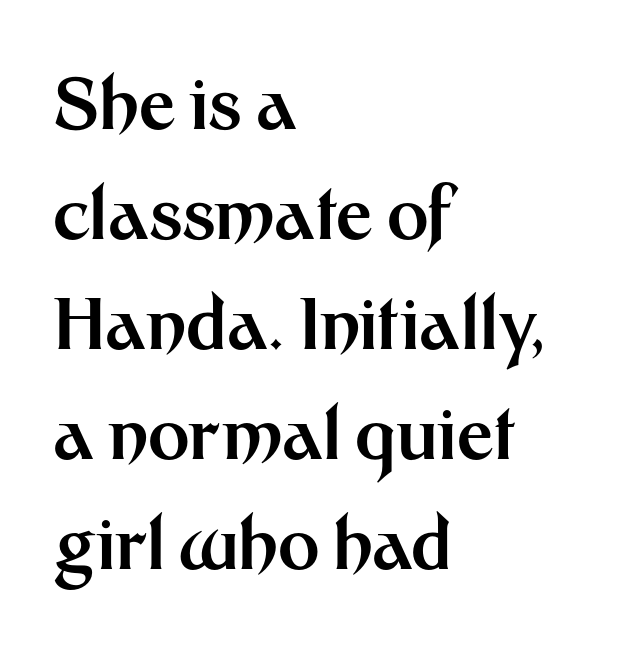
The image shows 71 px bold sans-serif type, upright; set left-aligned, normal line spacing (1.55x), normal letter spacing, not underlined; medium stroke contrast and a medium x-height.
